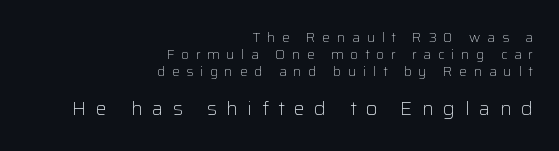
{"italic": "no", "bold": "no", "underline": "no", "align": "right", "line_spacing_ratio": 1.2, "letter_spacing": "wide", "letter_spacing_em": 0.47, "larger_block": "second", "size_ratio": 1.43, "glyph_px": 20}
